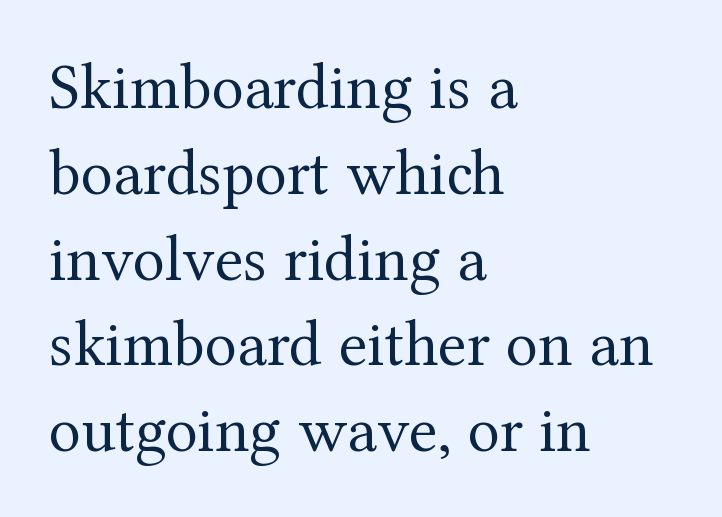
Underline: absent. Between one letter and the next there's only the usual sliver of space. The designer left line spacing at the default. Note the varied advance widths — an 'i' is clearly narrower than an 'm'. Nope, not italic — everything's standing straight.
